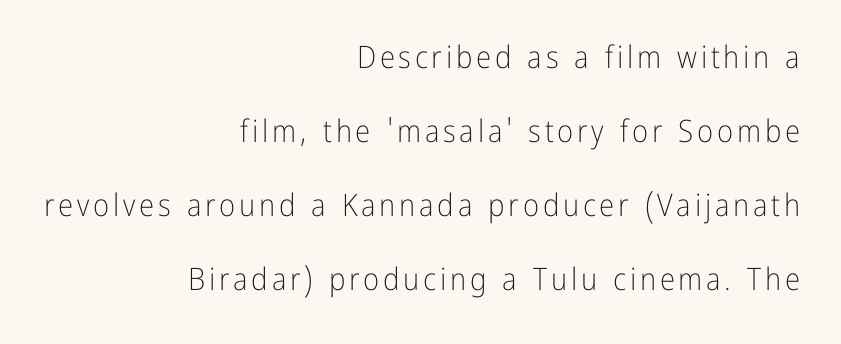
In terms of posture, this sample is upright. Which margin do the lines hug? The right one — the left edge is uneven. A typesetter would label this face a sans. A typesetter would call this proportional, since set widths differ per character. In terms of leading, this rendering errs on the spacious side. The zone under the glyphs is completely vacant.
